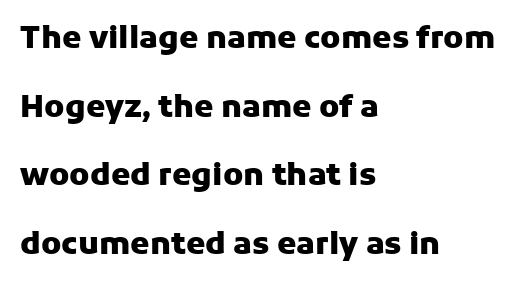
Q: Is the text bold? A: Yes.
Q: Is the text italic (slanted)? A: No, it is upright.
Q: Is the typeface a serif or a sans-serif typeface? A: Sans-serif.
Q: Is the text underlined? A: No.
Q: How is the paragraph aligned? A: Left-aligned.
Q: Is the spacing between letters normal or unusually wide? A: Normal.
Q: Is the spacing between lines tight, normal or loose? A: Loose.
Q: Width (condensed, normal, or wide)? A: Normal.
Q: Stroke contrast? A: Low.
Q: x-height? A: Medium.
Q: Monospaced? A: No.
